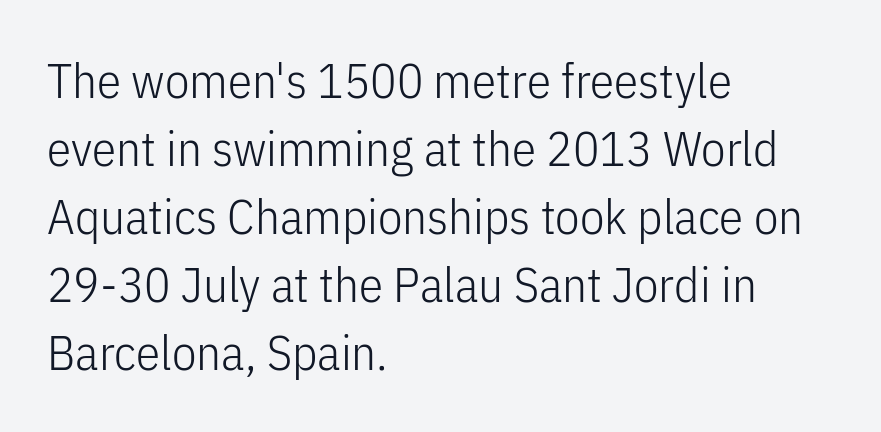
Q: Is the text bold? A: No.
Q: Is the text italic (slanted)? A: No, it is upright.
Q: Is the typeface a serif or a sans-serif typeface? A: Sans-serif.
Q: Is the text underlined? A: No.
Q: How is the paragraph aligned? A: Left-aligned.
Q: Is the spacing between letters normal or unusually wide? A: Normal.
Q: Is the spacing between lines tight, normal or loose? A: Normal.
Q: Width (condensed, normal, or wide)? A: Condensed.
Q: Stroke contrast? A: Low.
Q: x-height? A: Medium.
Q: Monospaced? A: No.
